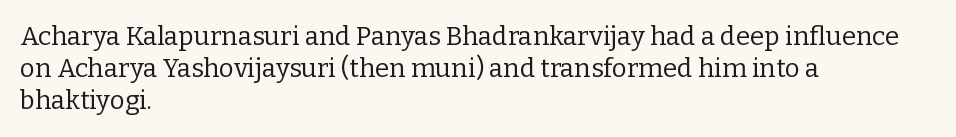
No letter is thick-stroked: the sample isn't bold. The lettering stays uniformly vertical, giving the passage a roman look. This sample uses plain, unmodified letter spacing. These lines stack with their left ends in a neat column. The gap between lines stays unmarked.
